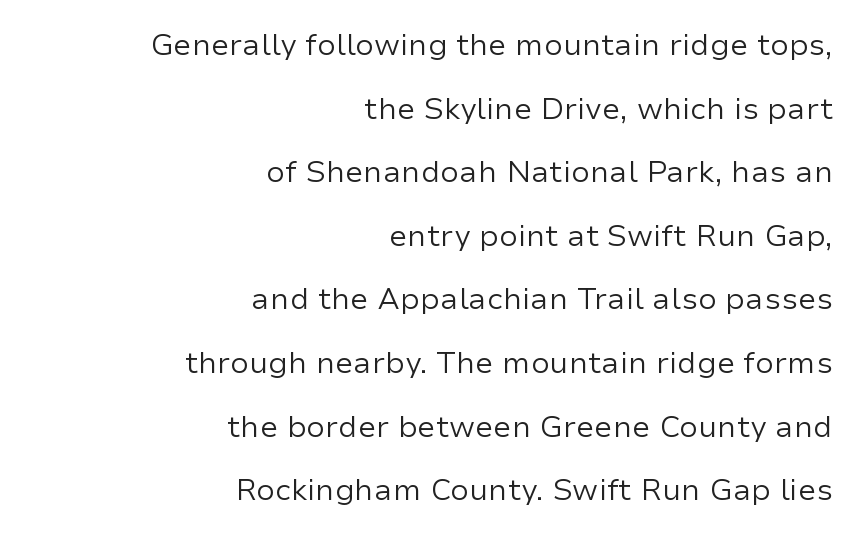
The image shows 30 px regular-weight sans-serif type, upright; set right-aligned, loose line spacing (2.12x), normal letter spacing, not underlined; low stroke contrast and a medium x-height.
